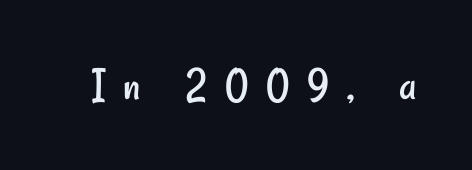
Rule under the text: the space is simply empty. Short note: letters widely spaced. The passage shown is typeset with a sans-serif family. Each letter keeps its own natural width here, so spacing adapts to shape. The typesetting does not lean heavy: it is not bold.
